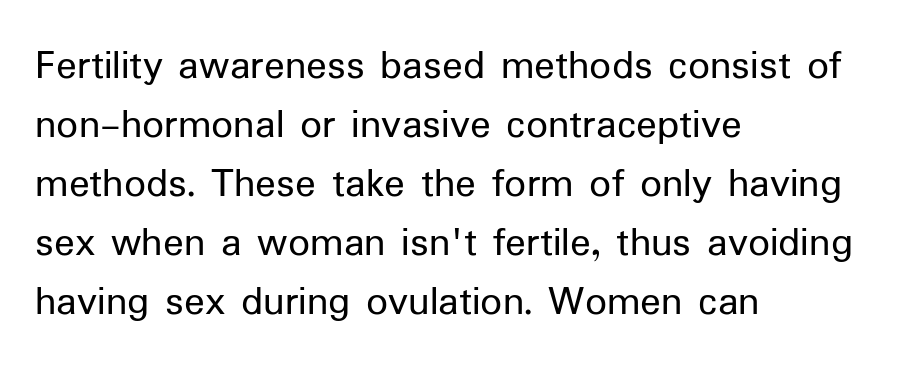
The typeface has the unassuming heft of standard copy or less. Designer's note — italics off, roman on. Is there much room between lines? A standard amount, neither cramped nor airy. No extra tracking has been applied to these lines. These lines are composed in type without serifs.
